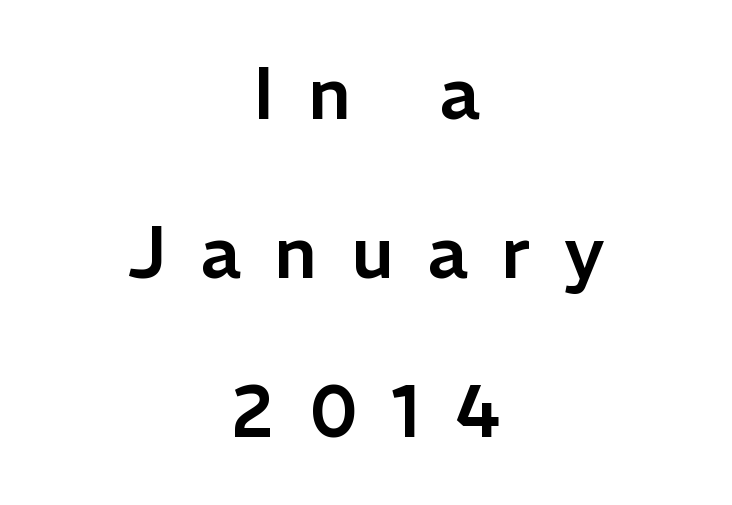
Q: Is the text italic (slanted)? A: No, it is upright.
Q: Is the typeface a serif or a sans-serif typeface? A: Sans-serif.
Q: Is the text underlined? A: No.
Q: How is the paragraph aligned? A: Centered.
Q: Is the spacing between letters normal or unusually wide? A: Unusually wide.
Q: Is the spacing between lines tight, normal or loose? A: Loose.
Q: Width (condensed, normal, or wide)? A: Normal.
Q: Stroke contrast? A: Low.
Q: x-height? A: Medium.
Q: Monospaced? A: No.
